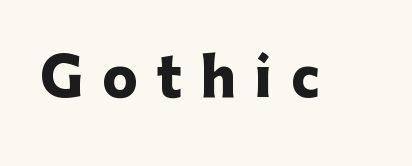
The glyphs in this specimen are sans serif. The font's upright variant was chosen for this text. The line texture is sparse and dotted thanks to wide tracking. Rule under the text: the space is simply empty. How heavy is the stroke? Heavy — this is a bold. This sample has the flowing, uneven cadence of proportional lettering.
